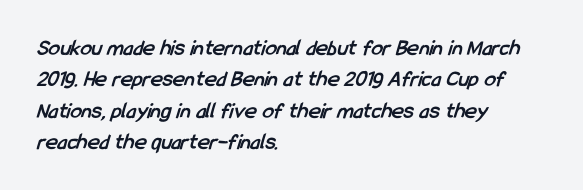
Q: Is the text bold? A: Yes.
Q: Is the text underlined? A: No.
Q: How is the paragraph aligned? A: Left-aligned.
Q: Is the spacing between letters normal or unusually wide? A: Normal.
Q: Is the spacing between lines tight, normal or loose? A: Normal.
